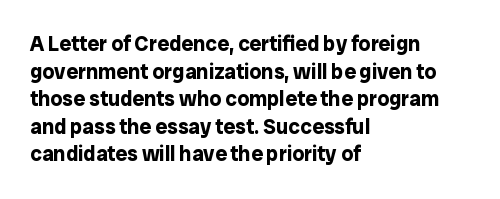
Normally led — the rows are evenly, conventionally spaced. Caption: standard tracking, unaltered. Check the space under the baseline: it is left empty. This sample is left-justified, so line endings fall wherever the words run out. These lines were composed using upright roman letters.
